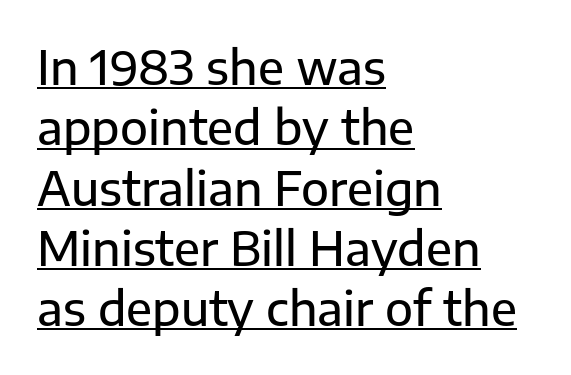
{"serif": "no", "italic": "no", "width": "normal", "stroke_contrast": "low", "x_height": "medium", "monospaced": "no", "underline": "yes", "align": "left", "line_spacing": "normal", "line_spacing_ratio": 1.31, "letter_spacing": "normal", "letter_spacing_em": 0.0, "glyph_px": 46}
